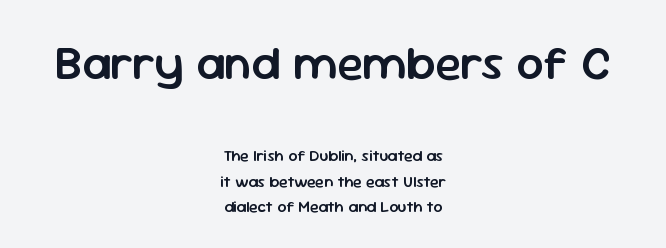
The image shows 48 px semibold sans-serif type, upright; set centered, normal line spacing (1.58x), normal letter spacing, not underlined; the first (top) block is 3.0x larger; low stroke contrast and a medium x-height.
